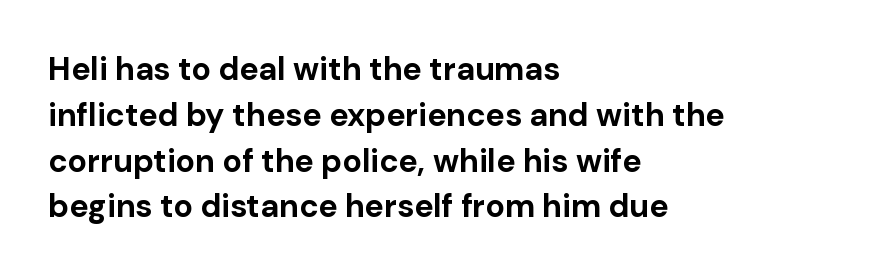
{"serif": "no", "italic": "no", "bold": "yes", "weight": "bold", "width": "normal", "stroke_contrast": "low", "x_height": "medium", "monospaced": "no", "underline": "no", "align": "left", "line_spacing": "normal", "line_spacing_ratio": 1.43, "letter_spacing": "normal", "letter_spacing_em": 0.0, "glyph_px": 32}
